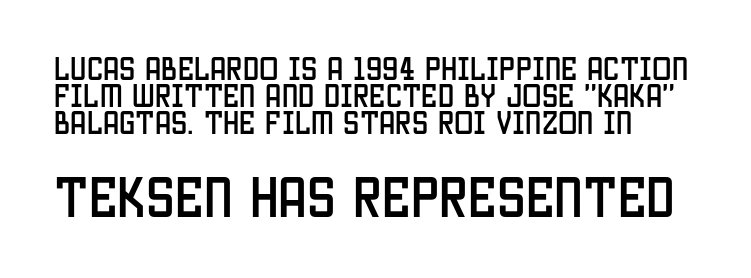
{"serif": "no", "italic": "no", "width": "condensed", "stroke_contrast": "low", "x_height": "large", "monospaced": "no", "underline": "no", "align": "left", "line_spacing": "tight", "line_spacing_ratio": 1.03, "letter_spacing": "normal", "letter_spacing_em": 0.0, "larger_block": "second", "size_ratio": 1.77, "glyph_px": 46}
